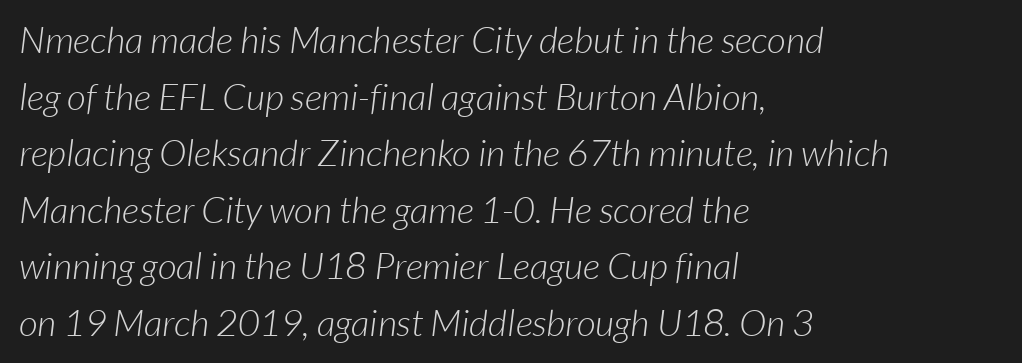
The weight would be labelled regular, book, light, or lighter still. Note the varied advance widths — an 'i' is clearly narrower than an 'm'. Any mark beneath the type? The region is blank. The face used here is rendered with its standard letterfit. In CSS terms this would be text-align: left. The line-height multiplier appears to be the usual default.
